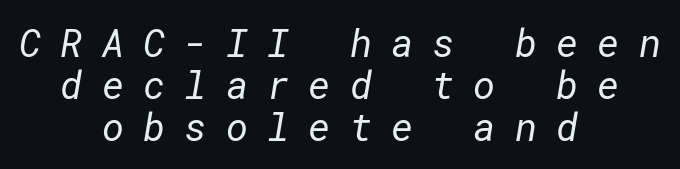
Q: Is the text bold? A: No.
Q: Is the typeface a serif or a sans-serif typeface? A: Sans-serif.
Q: Is the text underlined? A: No.
Q: How is the paragraph aligned? A: Centered.
Q: Is the spacing between letters normal or unusually wide? A: Unusually wide.
Q: Is the spacing between lines tight, normal or loose? A: Tight.
Q: Width (condensed, normal, or wide)? A: Normal.
Q: Stroke contrast? A: Low.
Q: x-height? A: Medium.
